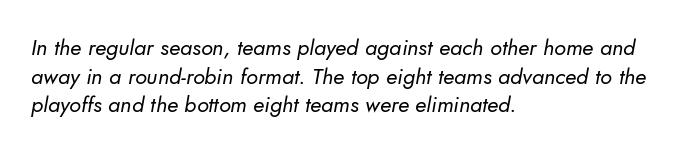
Characters follow at the spacing the type designer built in. These lines stack with their left ends in a neat column. The strip under each line holds only bare page. Each stroke keeps to a modest, everyday thickness or less.
